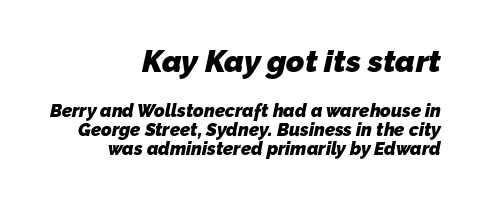
The image shows 31 px heavy sans-serif type; set right-aligned, tight line spacing (1.06x), normal letter spacing, not underlined; the first (top) block is 1.72x larger; low stroke contrast and a medium x-height.
